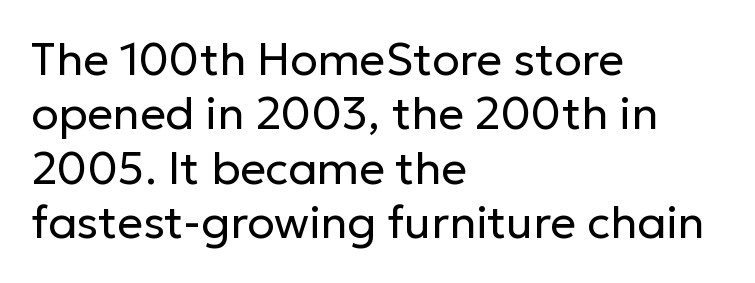
Alignment: flush left. Posture: straight, roman, zero tilt. A quiet, ordinary-to-light weight characterises the typeface. Examine the stroke ends and you'll find no serifs.
